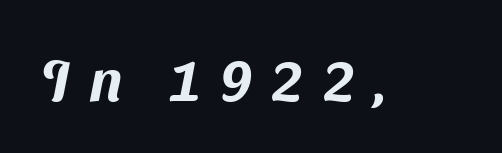
The image shows 58 px sans-serif type; set unusually wide letter spacing (+0.33 em), not underlined; medium stroke contrast and a medium x-height.
